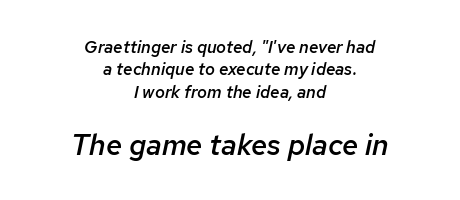
{"italic": "yes", "lean": "right", "slant_degrees": 12, "bold": "semi", "weight": "semibold", "width": "normal", "stroke_contrast": "low", "x_height": "medium", "monospaced": "no", "underline": "no", "align": "center", "line_spacing": "normal", "line_spacing_ratio": 1.31, "letter_spacing": "normal", "letter_spacing_em": 0.0, "larger_block": "second", "size_ratio": 1.71, "glyph_px": 29}
